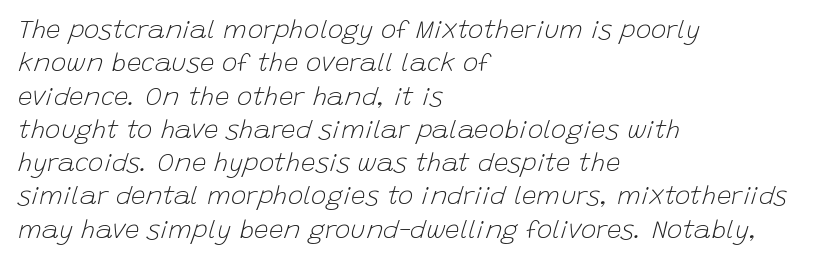
Q: Is the text bold? A: No.
Q: Is the text italic (slanted)? A: Yes, it leans right by about 15 degrees.
Q: Is the text underlined? A: No.
Q: How is the paragraph aligned? A: Left-aligned.
Q: Is the spacing between letters normal or unusually wide? A: Normal.
Q: Is the spacing between lines tight, normal or loose? A: Normal.
